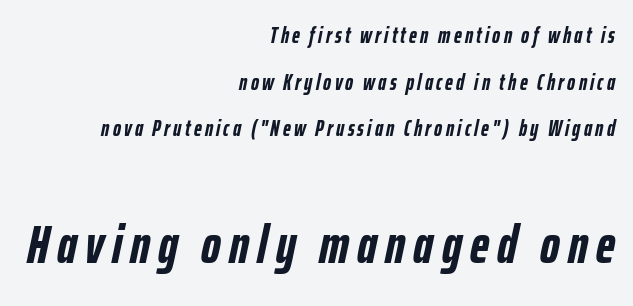
Note the varied advance widths — an 'i' is clearly narrower than an 'm'. Every letter is thick-stroked: bold, no question. The text block is weighted toward the right margin, trailing off unevenly leftward. The second block has been scaled up relative to the first. The typography opts for an oblique posture over an upright one.
